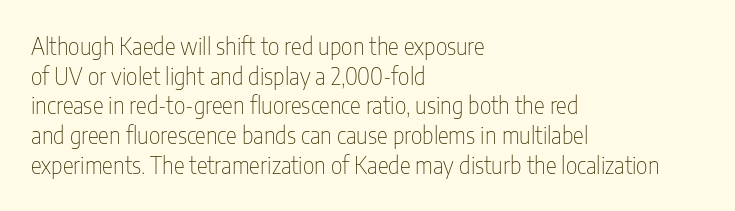
{"italic": "no", "bold": "no", "underline": "no", "align": "left", "line_spacing": "normal", "line_spacing_ratio": 1.29, "letter_spacing": "normal", "letter_spacing_em": 0.0, "glyph_px": 23}
